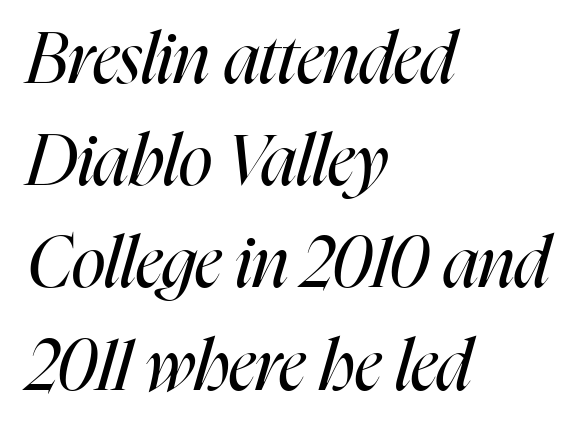
Q: Is the text bold? A: No.
Q: Is the text italic (slanted)? A: Yes, it leans right by about 16 degrees.
Q: Is the text underlined? A: No.
Q: How is the paragraph aligned? A: Left-aligned.
Q: Is the spacing between letters normal or unusually wide? A: Normal.
Q: Is the spacing between lines tight, normal or loose? A: Normal.
Q: Width (condensed, normal, or wide)? A: Condensed.
Q: Stroke contrast? A: High.
Q: x-height? A: Medium.
Q: Monospaced? A: No.
